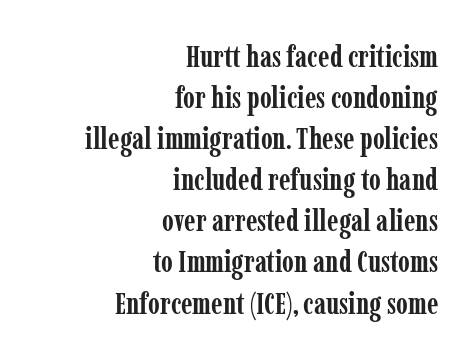
Regarding leading, the lines here are spaced in the standard way. The font is running at its bold setting. Leftover space on each line is placed entirely before the opening word. Compared with typical body copy, the letter spacing here is the same.
